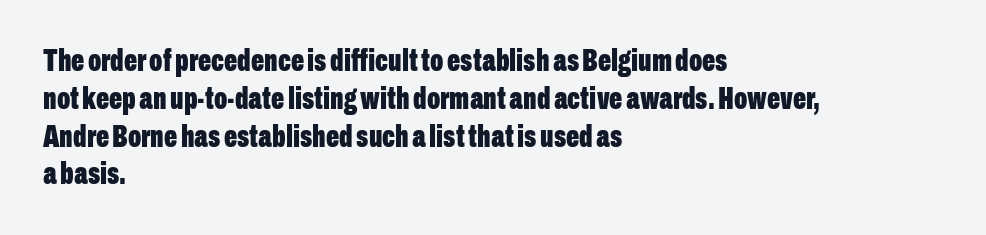
The horizontal fit of the characters is conventional and even. On the weight axis this lands at bold, roughly 700. This sample has the flowing, uneven cadence of proportional lettering. Has an underline been added? It has not. In terms of posture, this sample is upright. Layout note: lines flush left.
